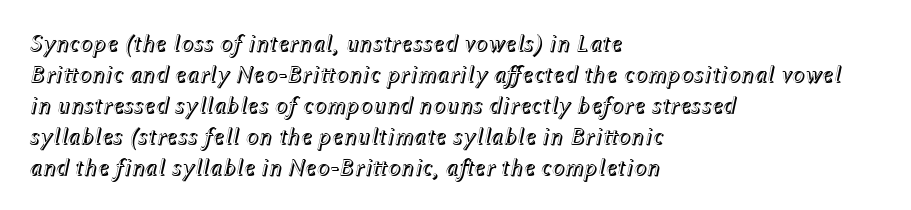
The image shows 24 px text type, italic (leaning right); set left-aligned, normal line spacing (1.29x), normal letter spacing, not underlined.
